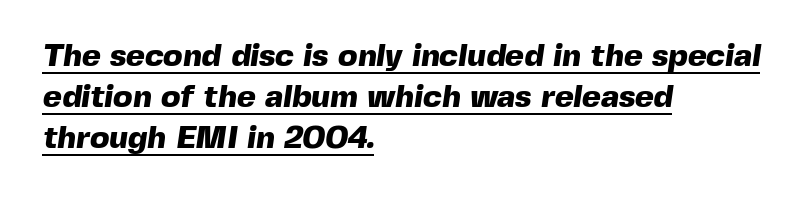
{"serif": "no", "bold": "yes", "weight": "heavy", "width": "normal", "x_height": "medium", "monospaced": "no", "underline": "yes", "align": "left", "line_spacing": "normal", "line_spacing_ratio": 1.28, "letter_spacing": "normal", "letter_spacing_em": 0.0, "glyph_px": 32}
